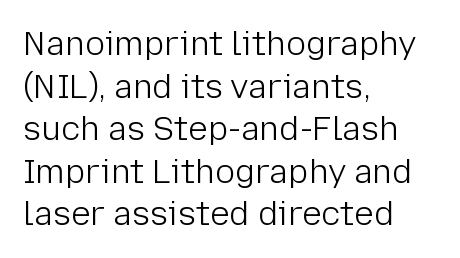
{"serif": "no", "italic": "no", "bold": "no", "weight": "light", "width": "normal", "stroke_contrast": "low", "x_height": "medium", "monospaced": "no", "underline": "no", "align": "left", "line_spacing": "normal", "line_spacing_ratio": 1.29, "letter_spacing": "normal", "letter_spacing_em": 0.0, "glyph_px": 33}
